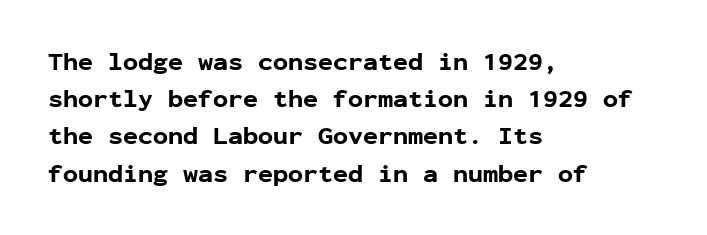
Italic: no, the glyphs are upright roman. Weight: bold. A typesetter would call this zero additional tracking. Does the copy run flush right? No — it runs flush left. In terms of leading, this rendering sits right in the middle. Quick note: underline off.
